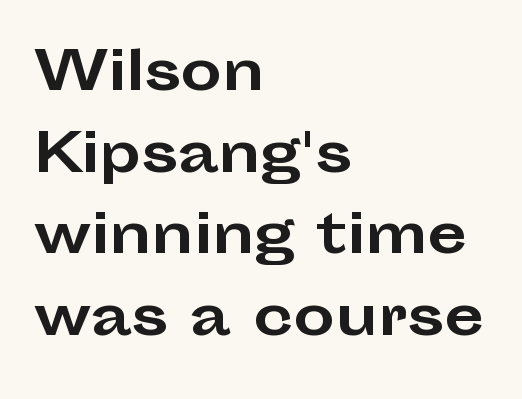
{"serif": "no", "italic": "no", "bold": "yes", "weight": "bold", "width": "wide", "stroke_contrast": "low", "x_height": "medium", "monospaced": "no", "underline": "no", "align": "left", "line_spacing": "normal", "line_spacing_ratio": 1.57, "letter_spacing": "normal", "letter_spacing_em": 0.0, "glyph_px": 52}
